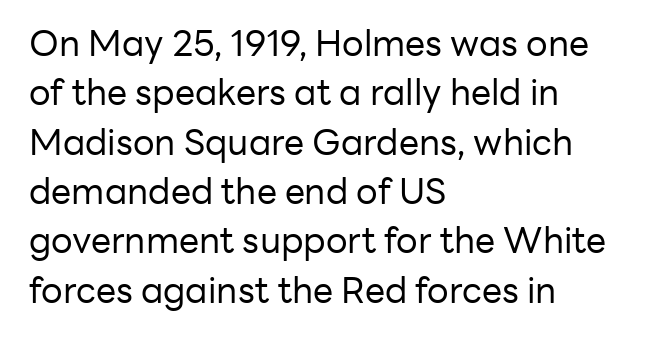
Q: Is the text bold? A: No.
Q: Is the text italic (slanted)? A: No, it is upright.
Q: Is the typeface a serif or a sans-serif typeface? A: Sans-serif.
Q: Is the text underlined? A: No.
Q: How is the paragraph aligned? A: Left-aligned.
Q: Is the spacing between letters normal or unusually wide? A: Normal.
Q: Is the spacing between lines tight, normal or loose? A: Normal.
Q: Width (condensed, normal, or wide)? A: Normal.
Q: Stroke contrast? A: Low.
Q: x-height? A: Medium.
Q: Monospaced? A: No.
